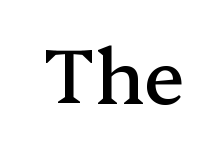
{"serif": "yes", "italic": "no", "width": "normal", "stroke_contrast": "medium", "x_height": "medium", "monospaced": "no", "underline": "no", "letter_spacing": "normal", "letter_spacing_em": 0.0, "glyph_px": 76}
